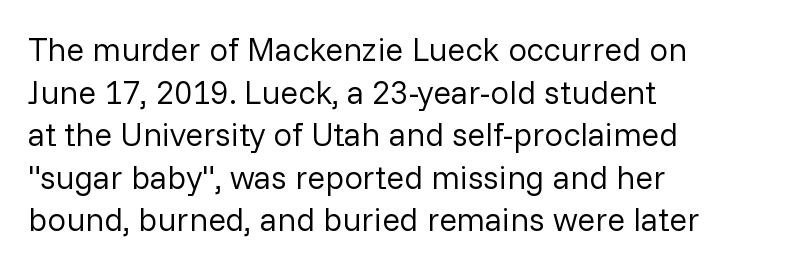
Q: Is the text bold? A: No.
Q: Is the text italic (slanted)? A: No, it is upright.
Q: Is the typeface a serif or a sans-serif typeface? A: Sans-serif.
Q: Is the text underlined? A: No.
Q: How is the paragraph aligned? A: Left-aligned.
Q: Is the spacing between letters normal or unusually wide? A: Normal.
Q: Is the spacing between lines tight, normal or loose? A: Normal.
Q: Width (condensed, normal, or wide)? A: Normal.
Q: Stroke contrast? A: Low.
Q: x-height? A: Medium.
Q: Monospaced? A: No.
